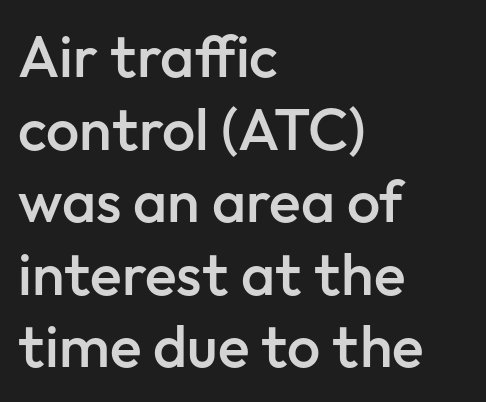
{"serif": "no", "italic": "no", "bold": "semi", "weight": "semibold", "width": "normal", "stroke_contrast": "low", "x_height": "medium", "monospaced": "no", "underline": "no", "align": "left", "line_spacing_ratio": 1.23, "letter_spacing": "normal", "letter_spacing_em": 0.0, "glyph_px": 59}
